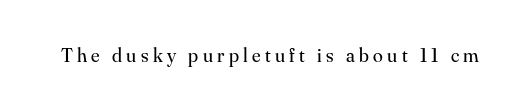
{"italic": "no", "bold": "no", "underline": "no", "letter_spacing": "wide", "letter_spacing_em": 0.22, "glyph_px": 20}
